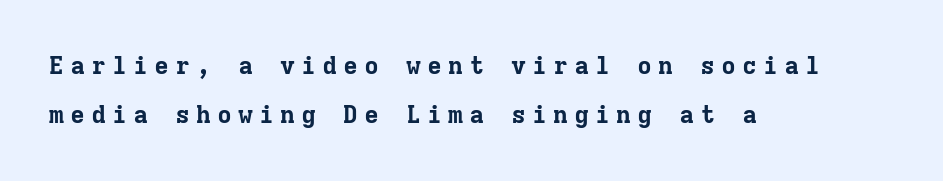
Q: Is the text bold? A: Yes.
Q: Is the text italic (slanted)? A: No, it is upright.
Q: Is the text underlined? A: No.
Q: How is the paragraph aligned? A: Left-aligned.
Q: Is the spacing between letters normal or unusually wide? A: Unusually wide.
Q: Is the spacing between lines tight, normal or loose? A: Loose.
